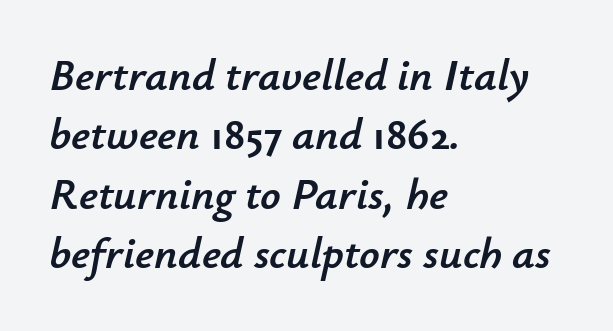
{"italic": "yes", "lean": "right", "slant_degrees": 12, "width": "normal", "stroke_contrast": "low", "x_height": "small", "monospaced": "no", "underline": "no", "align": "left", "line_spacing": "normal", "line_spacing_ratio": 1.32, "letter_spacing": "normal", "letter_spacing_em": 0.0, "glyph_px": 45}
